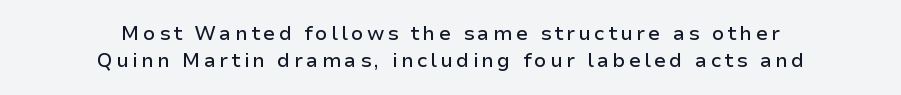
Q: Is the text italic (slanted)? A: No, it is upright.
Q: Is the text underlined? A: No.
Q: How is the paragraph aligned? A: Centered.
Q: Is the spacing between lines tight, normal or loose? A: Normal.
